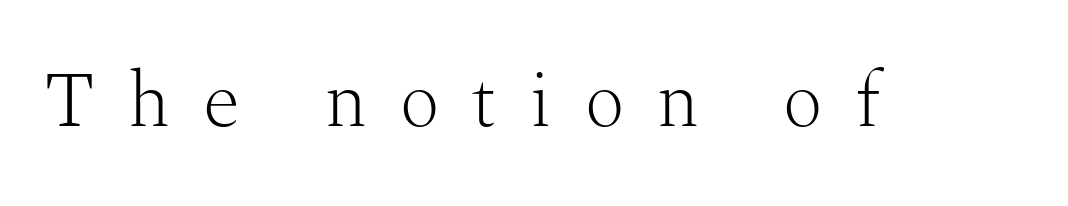
The image shows 77 px light serif type, upright; set unusually wide letter spacing (+0.42 em), not underlined; medium stroke contrast and a medium x-height.
